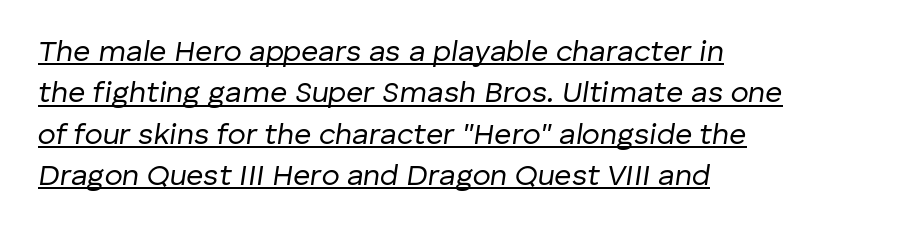
{"italic": "yes", "lean": "right", "slant_degrees": 8, "bold": "no", "weight": "regular", "width": "normal", "stroke_contrast": "low", "x_height": "medium", "monospaced": "no", "underline": "yes", "align": "left", "line_spacing": "normal", "line_spacing_ratio": 1.38, "letter_spacing": "normal", "letter_spacing_em": 0.0, "glyph_px": 30}
